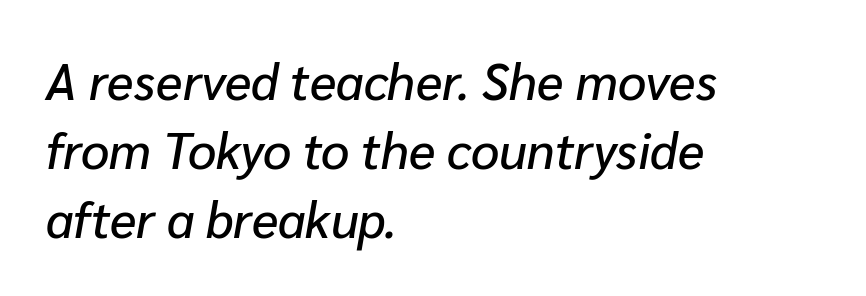
The image shows 50 px text type, italic (leaning right); set left-aligned, normal line spacing (1.38x), normal letter spacing, not underlined; low stroke contrast and a medium x-height.
